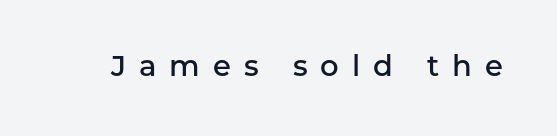
Q: Is the text bold? A: Semi-bold.
Q: Is the text italic (slanted)? A: No, it is upright.
Q: Is the typeface a serif or a sans-serif typeface? A: Sans-serif.
Q: Is the text underlined? A: No.
Q: Is the spacing between letters normal or unusually wide? A: Unusually wide.
Q: Width (condensed, normal, or wide)? A: Normal.
Q: Stroke contrast? A: Low.
Q: x-height? A: Medium.
Q: Monospaced? A: No.
